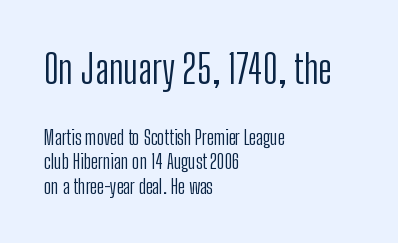
Q: Is the text bold? A: No.
Q: Is the text italic (slanted)? A: No, it is upright.
Q: Is the typeface a serif or a sans-serif typeface? A: Sans-serif.
Q: Is the text underlined? A: No.
Q: How is the paragraph aligned? A: Left-aligned.
Q: Is the spacing between letters normal or unusually wide? A: Normal.
Q: Which block of text is set in a larger size, the first (top) or the second (bottom)? A: The first (top) one.
Q: Width (condensed, normal, or wide)? A: Condensed.
Q: Stroke contrast? A: Low.
Q: x-height? A: Medium.
Q: Monospaced? A: No.
